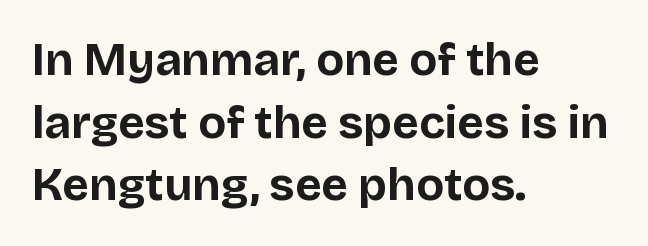
Every stem runs plumb, perpendicular to the baseline. Any mark beneath the type? The region is blank. Every letter is thick-stroked: bold, no question. Proportional: the letters do not fall into vertical columns. No extra tracking has been applied to these lines. Leading: standard.
